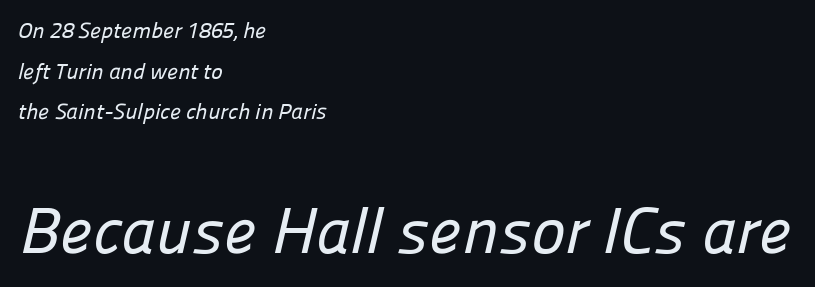
Q: Is the typeface a serif or a sans-serif typeface? A: Sans-serif.
Q: Is the text underlined? A: No.
Q: How is the paragraph aligned? A: Left-aligned.
Q: Is the spacing between letters normal or unusually wide? A: Normal.
Q: Which block of text is set in a larger size, the first (top) or the second (bottom)? A: The second (bottom) one.
Q: Width (condensed, normal, or wide)? A: Normal.
Q: Stroke contrast? A: Low.
Q: x-height? A: Medium.
Q: Monospaced? A: No.
